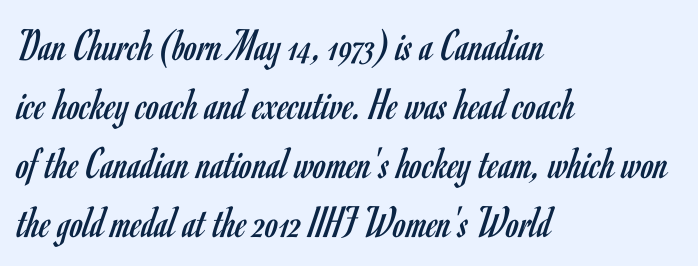
{"serif": "no", "bold": "no", "weight": "regular", "width": "condensed", "stroke_contrast": "low", "x_height": "small", "monospaced": "no", "underline": "no", "align": "left", "line_spacing": "normal", "line_spacing_ratio": 1.28, "letter_spacing": "normal", "letter_spacing_em": 0.0, "glyph_px": 46}
